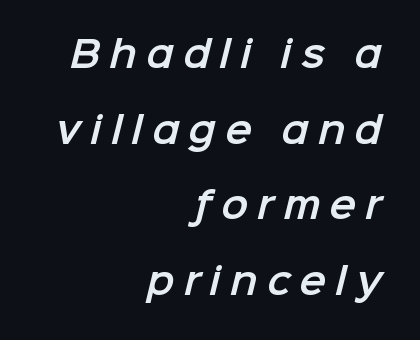
{"serif": "no", "width": "normal", "stroke_contrast": "low", "x_height": "medium", "monospaced": "no", "underline": "no", "align": "right", "line_spacing": "loose", "line_spacing_ratio": 2.1, "letter_spacing": "wide", "letter_spacing_em": 0.25, "glyph_px": 36}
